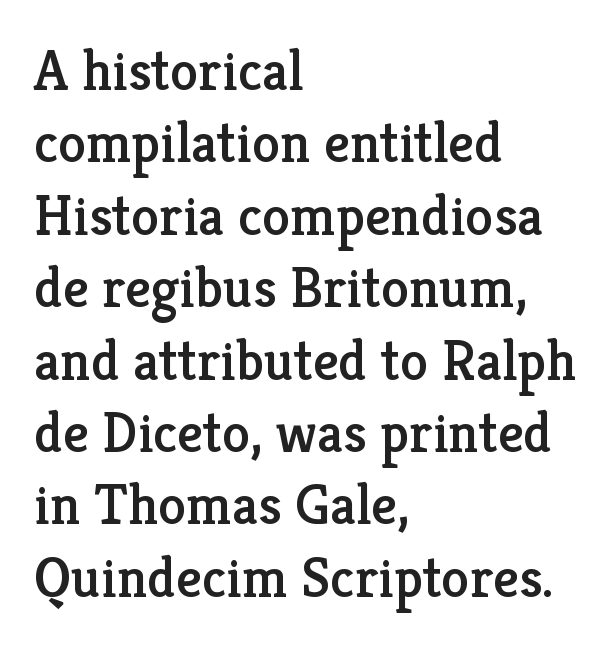
{"serif": "yes", "italic": "no", "width": "normal", "stroke_contrast": "low", "x_height": "medium", "monospaced": "no", "underline": "no", "align": "left", "line_spacing": "normal", "line_spacing_ratio": 1.27, "letter_spacing": "normal", "letter_spacing_em": 0.0, "glyph_px": 57}
